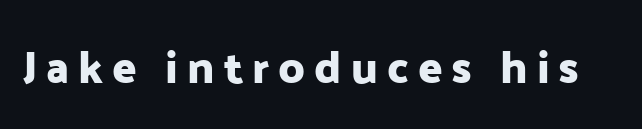
Q: Is the text italic (slanted)? A: No, it is upright.
Q: Is the typeface a serif or a sans-serif typeface? A: Sans-serif.
Q: Is the text underlined? A: No.
Q: Is the spacing between letters normal or unusually wide? A: Unusually wide.
Q: Width (condensed, normal, or wide)? A: Normal.
Q: Stroke contrast? A: Low.
Q: x-height? A: Medium.
Q: Monospaced? A: No.
